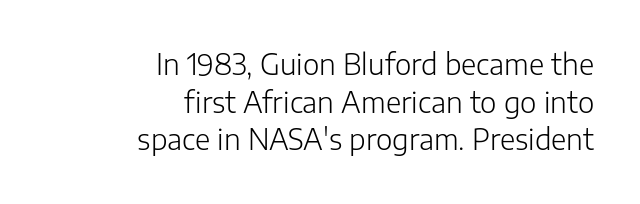
{"serif": "no", "italic": "no", "bold": "no", "weight": "light", "width": "normal", "stroke_contrast": "low", "x_height": "medium", "monospaced": "no", "underline": "no", "align": "right", "line_spacing": "normal", "line_spacing_ratio": 1.34, "letter_spacing": "normal", "letter_spacing_em": 0.0, "glyph_px": 28}
